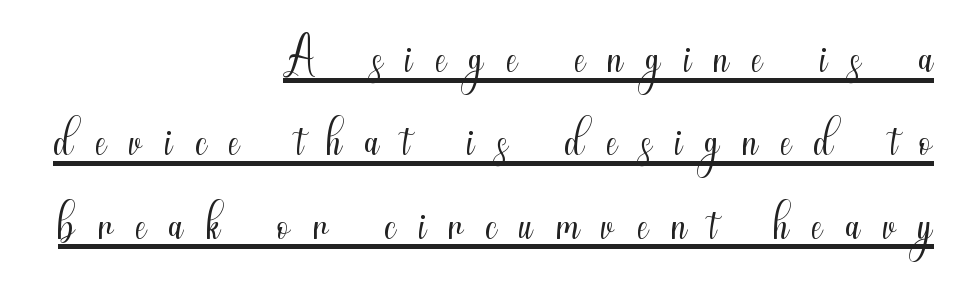
The image shows 70 px light, condensed sans-serif type; set right-aligned, line spacing 1.19x, unusually wide letter spacing (+0.33 em), underlined; medium stroke contrast and a small x-height.
